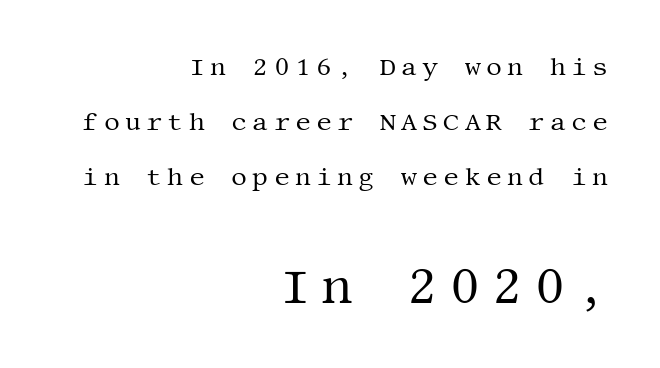
Q: Is the text bold? A: No.
Q: Is the text italic (slanted)? A: No, it is upright.
Q: Is the typeface a serif or a sans-serif typeface? A: Serif.
Q: Is the text underlined? A: No.
Q: How is the paragraph aligned? A: Right-aligned.
Q: Is the spacing between letters normal or unusually wide? A: Unusually wide.
Q: Is the spacing between lines tight, normal or loose? A: Loose.
Q: Which block of text is set in a larger size, the first (top) or the second (bottom)? A: The second (bottom) one.
Q: Width (condensed, normal, or wide)? A: Normal.
Q: Stroke contrast? A: Medium.
Q: x-height? A: Large.
